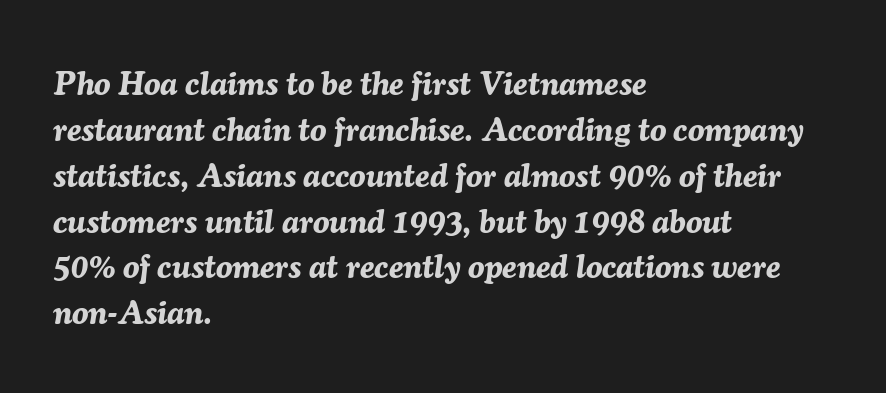
Q: Is the text bold? A: Yes.
Q: Is the text italic (slanted)? A: Yes, it leans right by about 7 degrees.
Q: Is the text underlined? A: No.
Q: How is the paragraph aligned? A: Left-aligned.
Q: Is the spacing between letters normal or unusually wide? A: Normal.
Q: Is the spacing between lines tight, normal or loose? A: Normal.
Q: Width (condensed, normal, or wide)? A: Normal.
Q: Stroke contrast? A: Medium.
Q: x-height? A: Medium.
Q: Monospaced? A: No.
